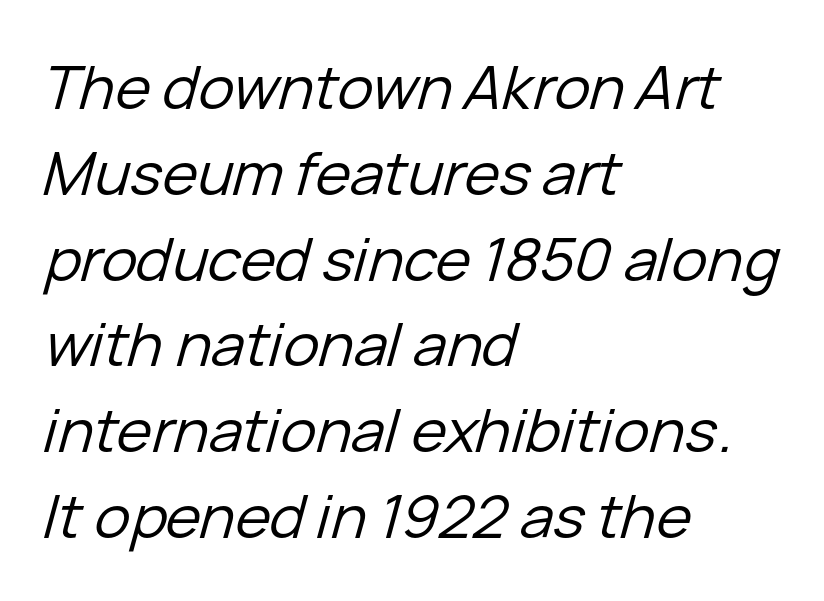
{"italic": "yes", "lean": "right", "slant_degrees": 15, "bold": "no", "weight": "regular", "width": "normal", "stroke_contrast": "low", "x_height": "medium", "monospaced": "no", "underline": "no", "align": "left", "line_spacing": "normal", "line_spacing_ratio": 1.43, "letter_spacing": "normal", "letter_spacing_em": 0.0, "glyph_px": 60}
